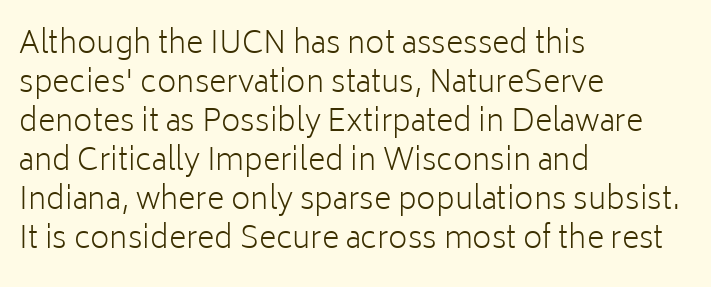
{"serif": "no", "italic": "no", "bold": "no", "weight": "light", "width": "normal", "stroke_contrast": "low", "x_height": "medium", "monospaced": "no", "underline": "no", "align": "left", "line_spacing": "normal", "line_spacing_ratio": 1.3, "letter_spacing": "normal", "letter_spacing_em": 0.0, "glyph_px": 30}
